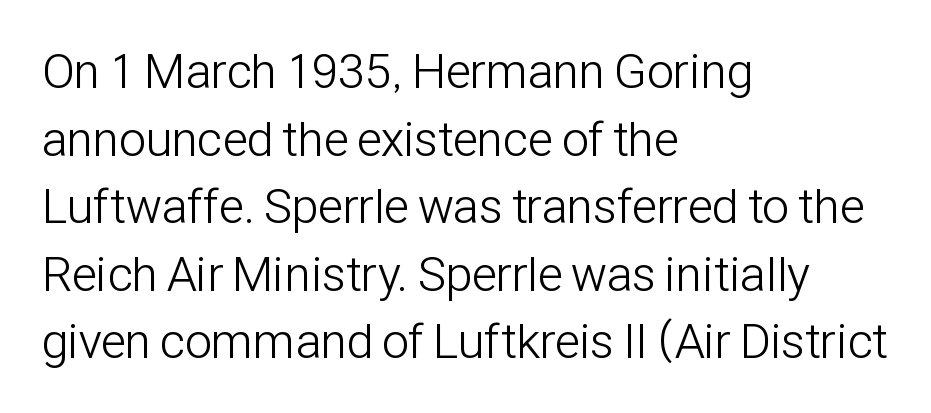
The image shows 49 px light, condensed sans-serif type, upright; set left-aligned, normal line spacing (1.38x), normal letter spacing, not underlined; low stroke contrast and a medium x-height.
